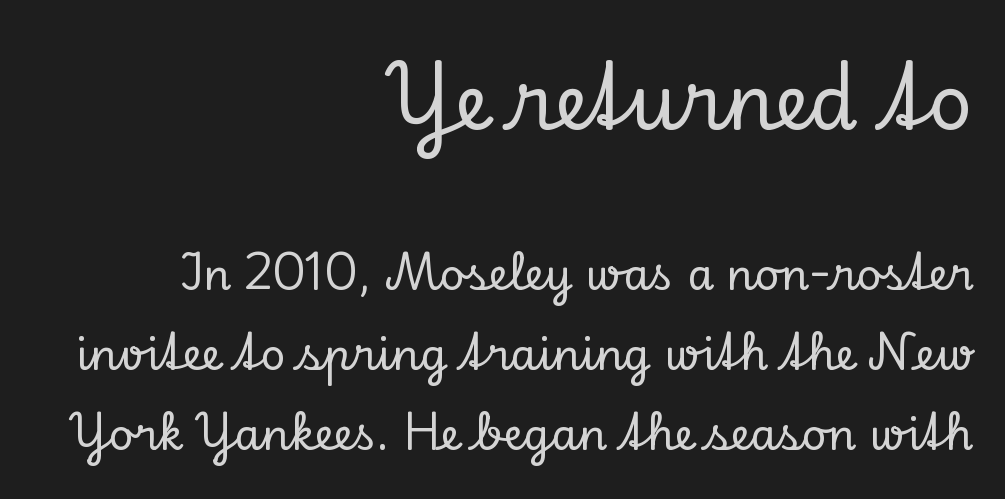
Q: Is the text italic (slanted)? A: No, it is upright.
Q: Is the text underlined? A: No.
Q: How is the paragraph aligned? A: Right-aligned.
Q: Is the spacing between letters normal or unusually wide? A: Normal.
Q: Which block of text is set in a larger size, the first (top) or the second (bottom)? A: The first (top) one.
Q: Width (condensed, normal, or wide)? A: Normal.
Q: Stroke contrast? A: Low.
Q: x-height? A: Small.
Q: Monospaced? A: No.
